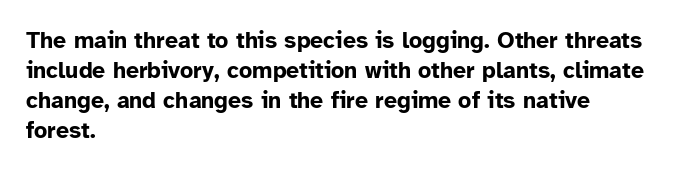
Does extra space separate the letters? No, they use regular spacing. The passage is arranged the way most books set body copy — flush left. Successive baselines arrive at the customary interval. Posture: upright roman. Is the type bold? Yes — the strokes are clearly thick and heavy.
